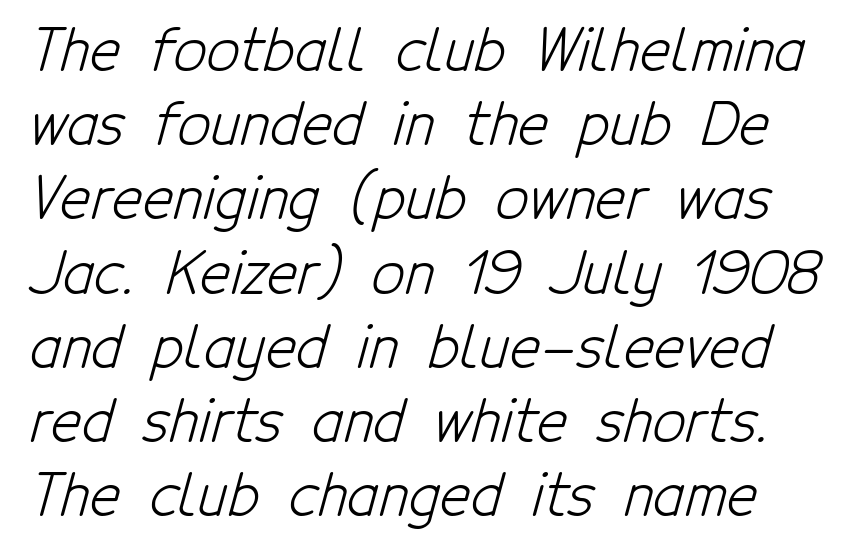
Q: Is the text bold? A: No.
Q: Is the typeface a serif or a sans-serif typeface? A: Sans-serif.
Q: Is the text underlined? A: No.
Q: Is the spacing between letters normal or unusually wide? A: Normal.
Q: Is the spacing between lines tight, normal or loose? A: Normal.
Q: Width (condensed, normal, or wide)? A: Condensed.
Q: Stroke contrast? A: Low.
Q: x-height? A: Medium.
Q: Monospaced? A: No.
